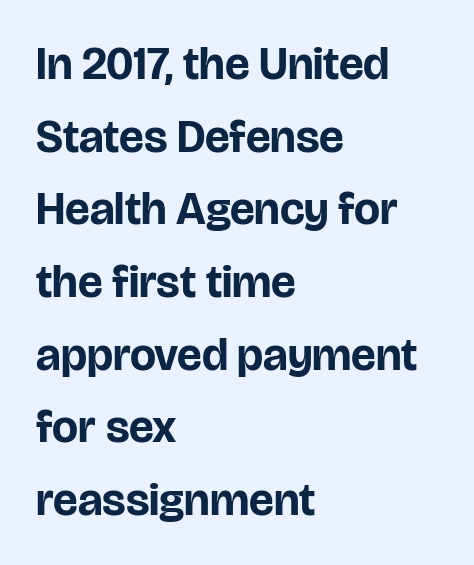
{"serif": "no", "italic": "no", "bold": "yes", "weight": "bold", "width": "normal", "stroke_contrast": "low", "x_height": "large", "monospaced": "no", "underline": "no", "align": "left", "line_spacing": "normal", "line_spacing_ratio": 1.58, "letter_spacing": "normal", "letter_spacing_em": 0.0, "glyph_px": 46}
